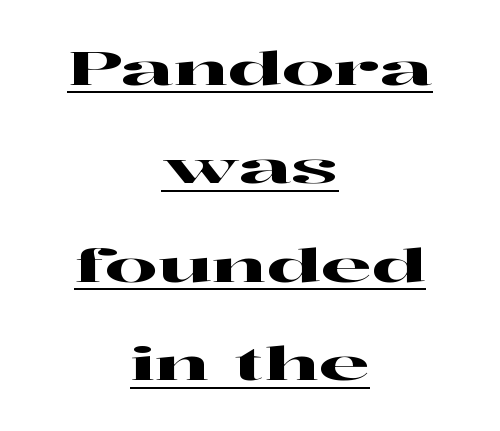
{"serif": "yes", "italic": "no", "width": "wide", "stroke_contrast": "high", "x_height": "medium", "monospaced": "no", "underline": "yes", "align": "center", "line_spacing": "loose", "line_spacing_ratio": 2.14, "letter_spacing": "normal", "letter_spacing_em": 0.0, "glyph_px": 46}
